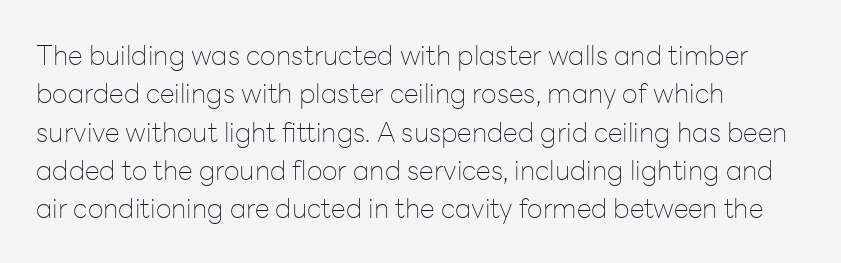
The image shows 27 px text type, upright; set left-aligned, normal line spacing (1.42x), normal letter spacing, not underlined.
